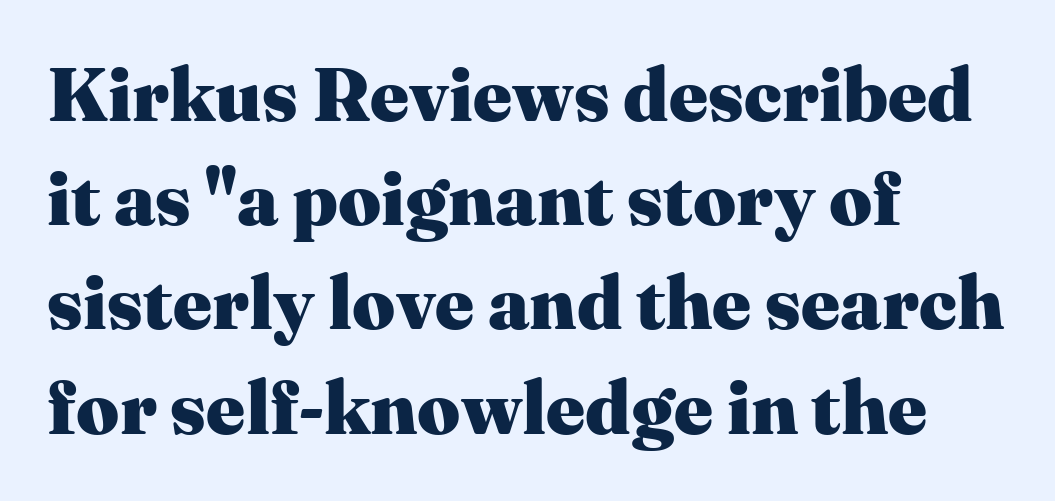
Q: Is the text bold? A: Yes.
Q: Is the text italic (slanted)? A: No, it is upright.
Q: Is the typeface a serif or a sans-serif typeface? A: Serif.
Q: Is the text underlined? A: No.
Q: How is the paragraph aligned? A: Left-aligned.
Q: Is the spacing between letters normal or unusually wide? A: Normal.
Q: Is the spacing between lines tight, normal or loose? A: Normal.
Q: Width (condensed, normal, or wide)? A: Normal.
Q: Stroke contrast? A: Medium.
Q: x-height? A: Medium.
Q: Monospaced? A: No.
